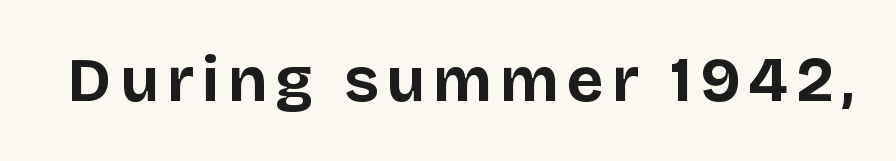
Q: Is the text bold? A: Yes.
Q: Is the text italic (slanted)? A: No, it is upright.
Q: Is the typeface a serif or a sans-serif typeface? A: Sans-serif.
Q: Is the text underlined? A: No.
Q: Width (condensed, normal, or wide)? A: Normal.
Q: Stroke contrast? A: Low.
Q: x-height? A: Large.
Q: Monospaced? A: No.
